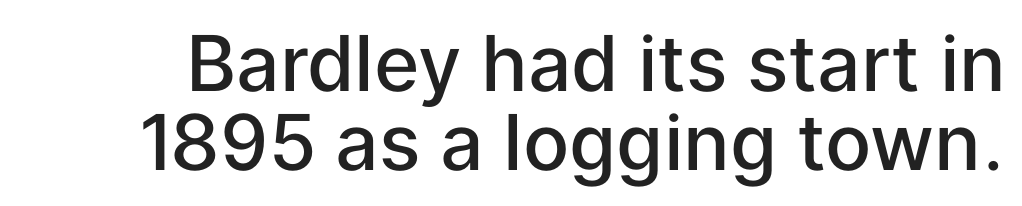
Q: Is the text bold? A: Semi-bold.
Q: Is the text italic (slanted)? A: No, it is upright.
Q: Is the typeface a serif or a sans-serif typeface? A: Sans-serif.
Q: Is the text underlined? A: No.
Q: Is the spacing between letters normal or unusually wide? A: Normal.
Q: Is the spacing between lines tight, normal or loose? A: Tight.
Q: Width (condensed, normal, or wide)? A: Normal.
Q: Stroke contrast? A: Low.
Q: x-height? A: Medium.
Q: Monospaced? A: No.
